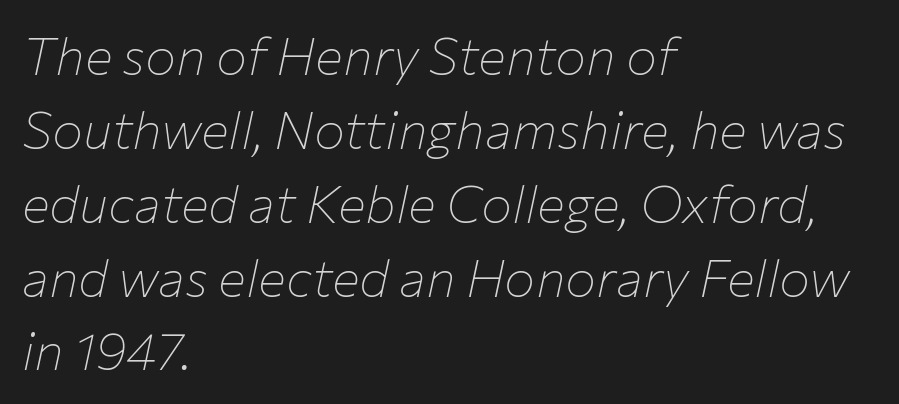
The image shows 52 px thin type, italic (leaning right); set left-aligned, normal line spacing (1.42x), normal letter spacing, not underlined; low stroke contrast and a medium x-height.
